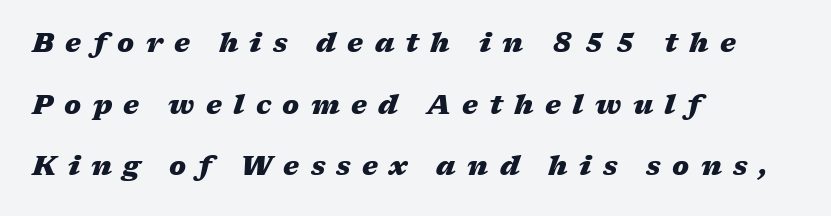
Compared with typical paragraphs, the rows here are farther apart. Layout note: lines flush left. Caption: expanded tracking, letters set apart. Tall strokes in this sample are angled rather than plumb. On the weight axis this lands at bold, roughly 700.
